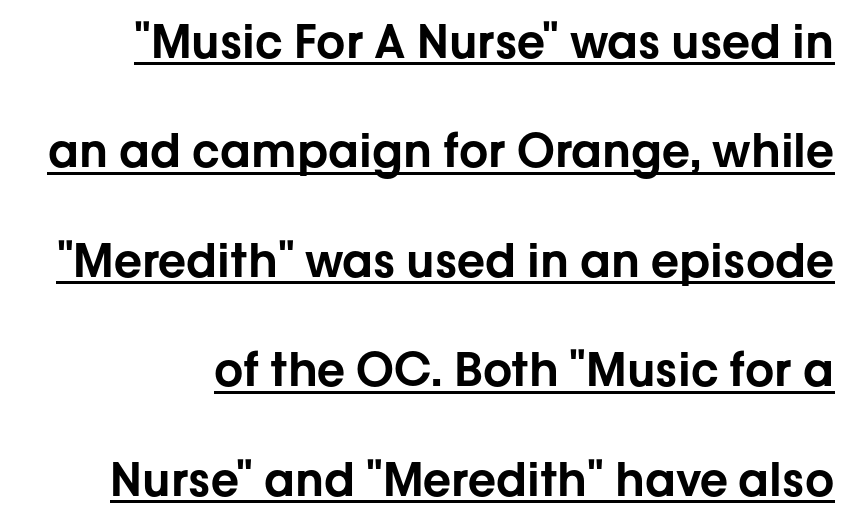
{"serif": "no", "italic": "no", "width": "normal", "stroke_contrast": "low", "x_height": "medium", "monospaced": "no", "underline": "yes", "line_spacing": "loose", "line_spacing_ratio": 2.38, "letter_spacing": "normal", "letter_spacing_em": 0.0, "glyph_px": 46}
